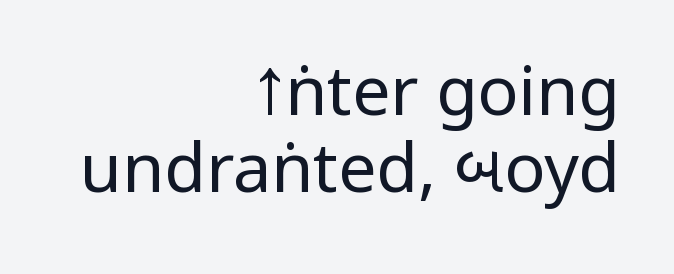
{"serif": "no", "italic": "no", "bold": "no", "weight": "regular", "width": "condensed", "stroke_contrast": "low", "underline": "no", "align": "right", "line_spacing": "tight", "line_spacing_ratio": 1.13, "letter_spacing": "normal", "letter_spacing_em": 0.0, "glyph_px": 68}
